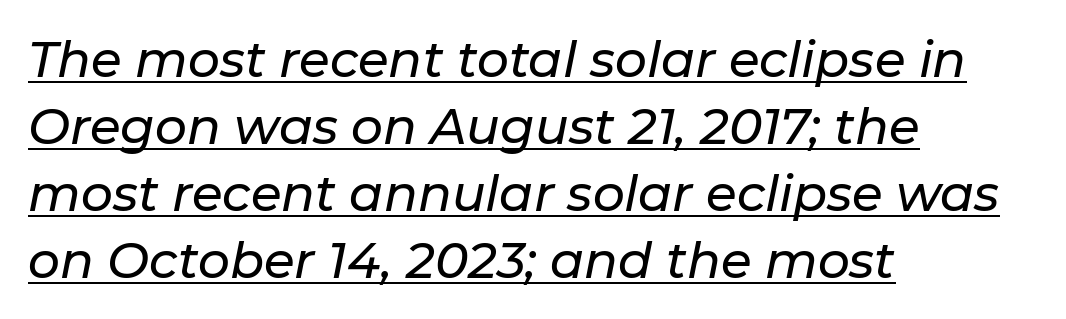
Q: Is the text italic (slanted)? A: Yes, it leans right by about 11 degrees.
Q: Is the text underlined? A: Yes.
Q: How is the paragraph aligned? A: Left-aligned.
Q: Is the spacing between letters normal or unusually wide? A: Normal.
Q: Is the spacing between lines tight, normal or loose? A: Normal.
Q: Width (condensed, normal, or wide)? A: Normal.
Q: Stroke contrast? A: Low.
Q: x-height? A: Medium.
Q: Monospaced? A: No.
